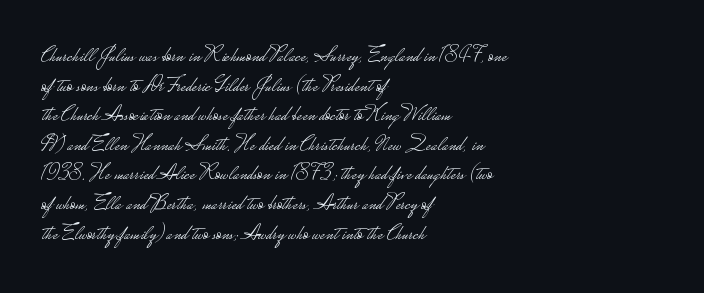
The image shows 21 px text type; set left-aligned, normal line spacing (1.41x), normal letter spacing, not underlined.
